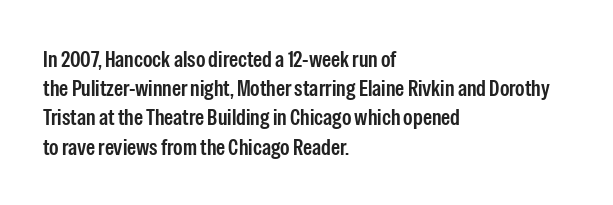
The image shows 23 px text type, upright; set left-aligned, normal line spacing (1.27x), normal letter spacing, not underlined.
